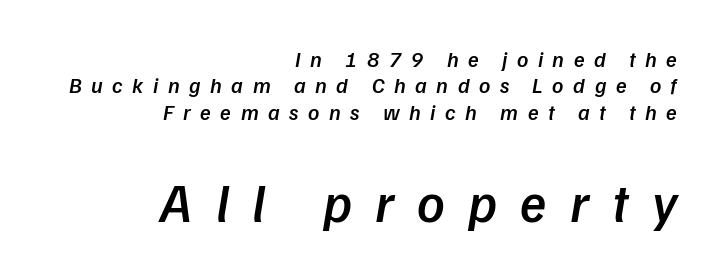
Q: Is the text bold? A: Semi-bold.
Q: Is the text italic (slanted)? A: Yes, it leans right by about 9 degrees.
Q: Is the text underlined? A: No.
Q: How is the paragraph aligned? A: Right-aligned.
Q: Is the spacing between letters normal or unusually wide? A: Unusually wide.
Q: Which block of text is set in a larger size, the first (top) or the second (bottom)? A: The second (bottom) one.
Q: Width (condensed, normal, or wide)? A: Normal.
Q: Stroke contrast? A: Low.
Q: x-height? A: Medium.
Q: Monospaced? A: No.
